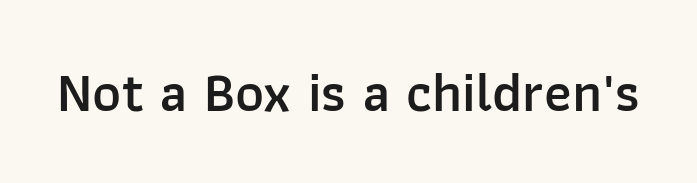
Underlining? Definitely not there. Examine the stroke ends and you'll find no serifs. Characters follow at the spacing the type designer built in. Typographic density is moderately raised because the face is semibold. Ascenders rise straight up at ninety degrees.
